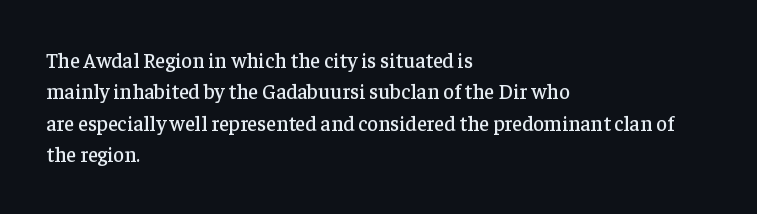
Q: Is the text italic (slanted)? A: No, it is upright.
Q: Is the text underlined? A: No.
Q: How is the paragraph aligned? A: Left-aligned.
Q: Is the spacing between letters normal or unusually wide? A: Normal.
Q: Is the spacing between lines tight, normal or loose? A: Normal.
